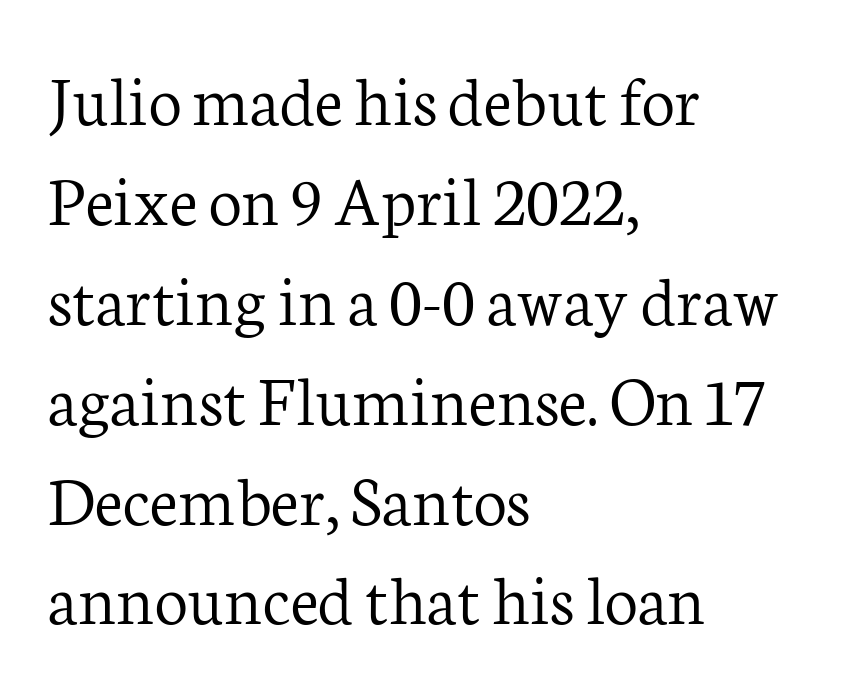
{"serif": "yes", "italic": "no", "bold": "no", "weight": "light", "width": "normal", "stroke_contrast": "low", "x_height": "medium", "monospaced": "no", "underline": "no", "align": "left", "line_spacing": "normal", "line_spacing_ratio": 1.35, "letter_spacing": "normal", "letter_spacing_em": 0.0, "glyph_px": 74}
